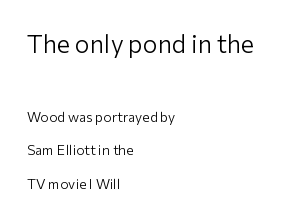
Q: Is the text bold? A: No.
Q: Is the text italic (slanted)? A: No, it is upright.
Q: Is the text underlined? A: No.
Q: How is the paragraph aligned? A: Left-aligned.
Q: Is the spacing between letters normal or unusually wide? A: Normal.
Q: Is the spacing between lines tight, normal or loose? A: Loose.
Q: Which block of text is set in a larger size, the first (top) or the second (bottom)? A: The first (top) one.
